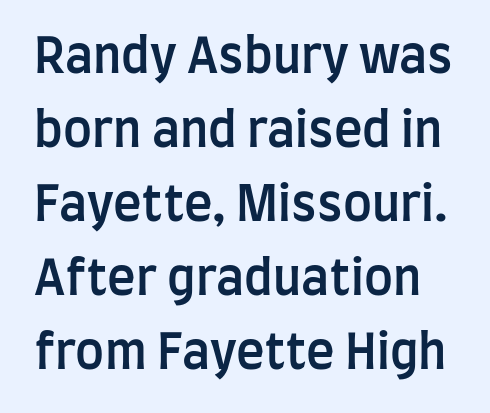
Q: Is the text bold? A: Semi-bold.
Q: Is the text italic (slanted)? A: No, it is upright.
Q: Is the typeface a serif or a sans-serif typeface? A: Sans-serif.
Q: Is the text underlined? A: No.
Q: Is the spacing between letters normal or unusually wide? A: Normal.
Q: Is the spacing between lines tight, normal or loose? A: Normal.
Q: Width (condensed, normal, or wide)? A: Condensed.
Q: Stroke contrast? A: Low.
Q: x-height? A: Large.
Q: Monospaced? A: No.
